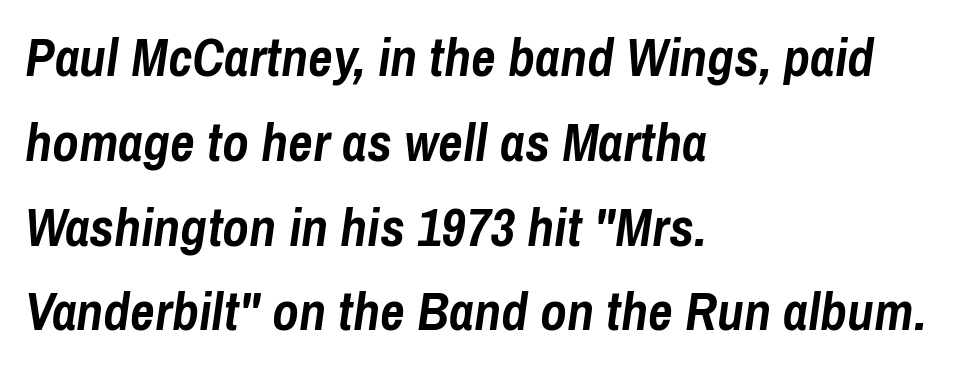
The compositor pushed each line to the left boundary. The passage shown leans; its letterforms are oblique. Vertically, the passage feels balanced, rows spaced as you'd expect. Is this a fixed-width face? No — the glyphs have proportional, varying widths. Each glyph is drawn with heavy, bold strokes. Just letters on the line, the space beneath them empty.
